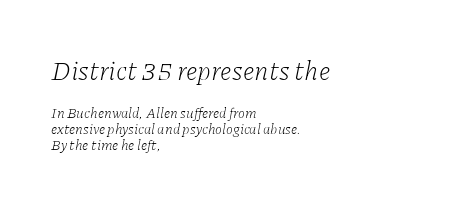
{"italic": "yes", "lean": "right", "slant_degrees": 11, "bold": "no", "underline": "no", "align": "left", "line_spacing": "tight", "line_spacing_ratio": 1.15, "letter_spacing": "normal", "letter_spacing_em": 0.0, "larger_block": "first", "size_ratio": 1.86, "glyph_px": 26}
